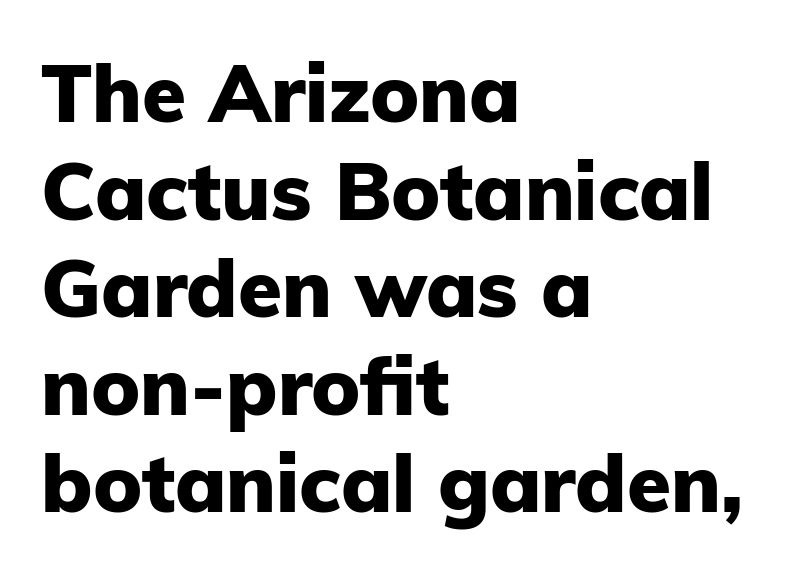
The face used here has the dense, thick strokes of a bold. Check where the strokes stop: nothing finishes them off — pure sans. Underlining? Definitely not there. The type sits square on the baseline with zero lean. Note the varied advance widths — an 'i' is clearly narrower than an 'm'. Casual observation: everything's shoved over to the left.
